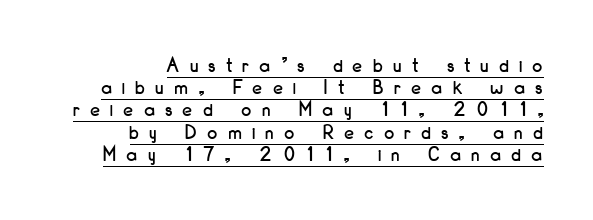
{"italic": "no", "underline": "yes", "align": "right", "line_spacing": "tight", "line_spacing_ratio": 1.01, "letter_spacing": "wide", "letter_spacing_em": 0.48, "glyph_px": 22}
